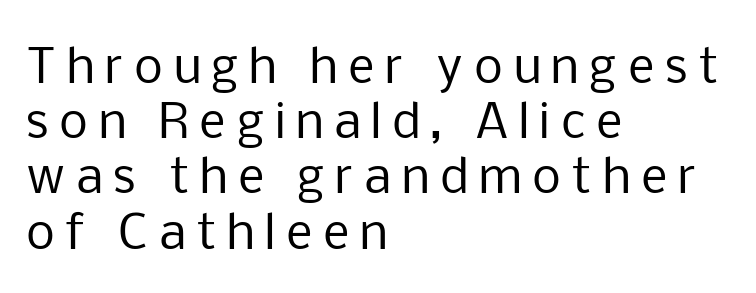
{"serif": "no", "italic": "no", "bold": "no", "weight": "regular", "width": "normal", "stroke_contrast": "low", "x_height": "medium", "monospaced": "no", "underline": "no", "align": "left", "line_spacing_ratio": 1.2, "letter_spacing": "wide", "letter_spacing_em": 0.23, "glyph_px": 46}
